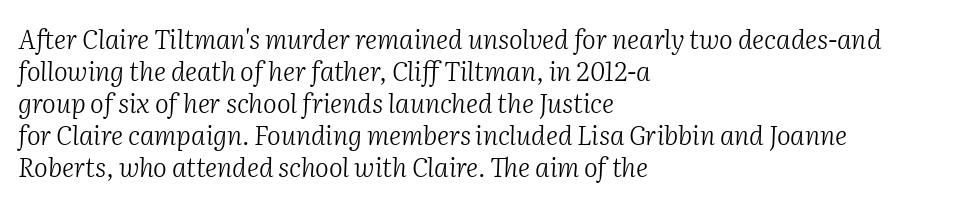
Q: Is the text bold? A: No.
Q: Is the text italic (slanted)? A: Yes, it leans right by about 2 degrees.
Q: Is the text underlined? A: No.
Q: How is the paragraph aligned? A: Left-aligned.
Q: Is the spacing between letters normal or unusually wide? A: Normal.
